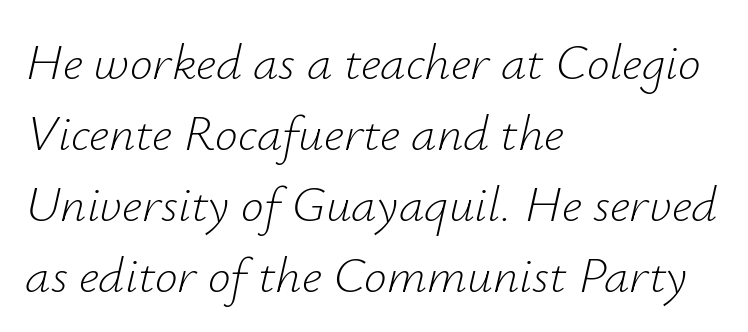
Q: Is the text bold? A: No.
Q: Is the text italic (slanted)? A: Yes, it leans right by about 12 degrees.
Q: Is the text underlined? A: No.
Q: How is the paragraph aligned? A: Left-aligned.
Q: Is the spacing between letters normal or unusually wide? A: Normal.
Q: Is the spacing between lines tight, normal or loose? A: Normal.
Q: Width (condensed, normal, or wide)? A: Normal.
Q: Stroke contrast? A: Low.
Q: x-height? A: Small.
Q: Monospaced? A: No.
